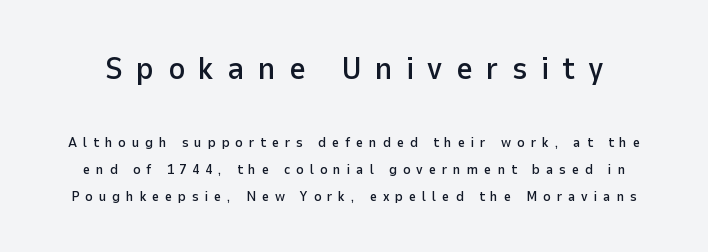
{"serif": "no", "italic": "no", "width": "normal", "stroke_contrast": "low", "x_height": "medium", "monospaced": "no", "underline": "no", "line_spacing": "loose", "line_spacing_ratio": 1.9, "letter_spacing": "wide", "letter_spacing_em": 0.42, "larger_block": "first", "size_ratio": 2.29, "glyph_px": 32}
